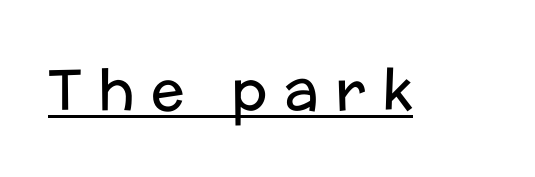
The image shows 56 px regular-weight sans-serif type, upright; set unusually wide letter spacing (+0.29 em), underlined; low stroke contrast and a medium x-height.
